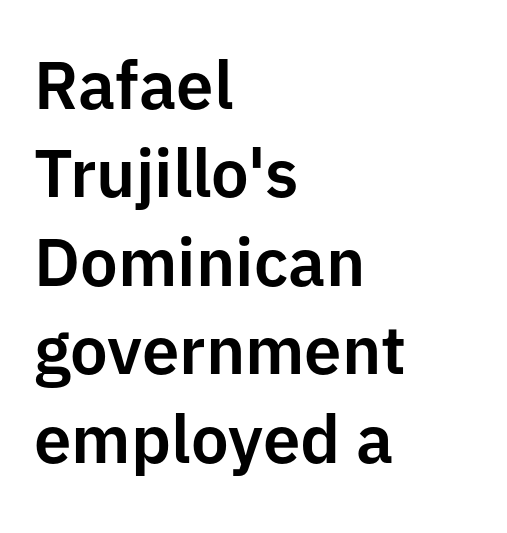
{"serif": "no", "italic": "no", "width": "normal", "stroke_contrast": "low", "x_height": "medium", "monospaced": "no", "underline": "no", "align": "left", "line_spacing": "normal", "line_spacing_ratio": 1.32, "letter_spacing": "normal", "letter_spacing_em": 0.0, "glyph_px": 67}
